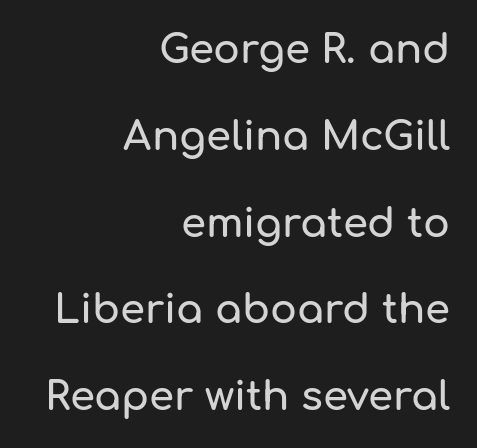
Q: Is the text italic (slanted)? A: No, it is upright.
Q: Is the typeface a serif or a sans-serif typeface? A: Sans-serif.
Q: Is the text underlined? A: No.
Q: How is the paragraph aligned? A: Right-aligned.
Q: Is the spacing between letters normal or unusually wide? A: Normal.
Q: Is the spacing between lines tight, normal or loose? A: Loose.
Q: Width (condensed, normal, or wide)? A: Normal.
Q: Stroke contrast? A: Low.
Q: x-height? A: Medium.
Q: Monospaced? A: No.
